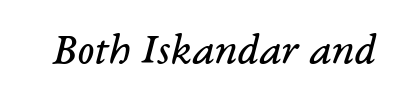
The image shows 45 px regular-weight serif type, italic (leaning right); set normal letter spacing, not underlined; low stroke contrast and a medium x-height.
